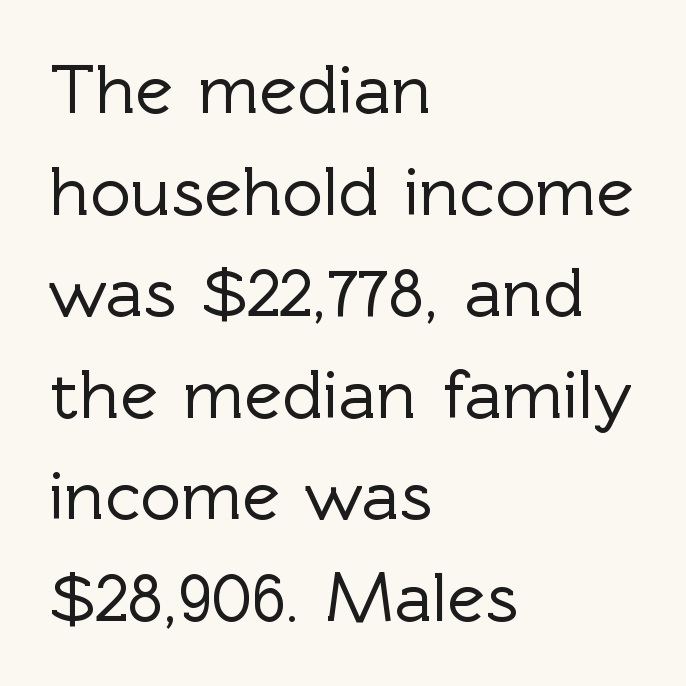
Standard letterfit; no display-style spreading of the glyphs. These lines were composed using upright roman letters. The paragraph shown leans on its left margin. This sample has the flowing, uneven cadence of proportional lettering. The leading is moderate, giving the passage an even texture. The zone under the glyphs is completely vacant.
